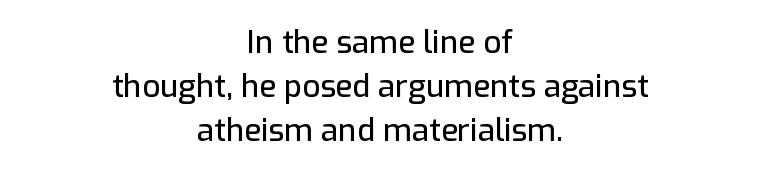
The image shows 31 px sans-serif type, upright; set centered, normal line spacing (1.42x), normal letter spacing, not underlined; low stroke contrast and a medium x-height.
